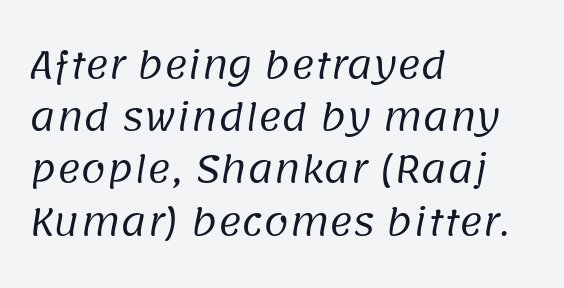
The image shows 36 px regular-weight sans-serif type; set left-aligned, normal line spacing (1.45x), normal letter spacing, not underlined; low stroke contrast and a large x-height.
